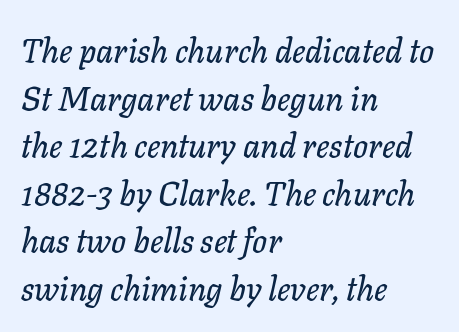
Q: Is the text italic (slanted)? A: Yes, it leans right by about 11 degrees.
Q: Is the text underlined? A: No.
Q: How is the paragraph aligned? A: Left-aligned.
Q: Is the spacing between letters normal or unusually wide? A: Normal.
Q: Is the spacing between lines tight, normal or loose? A: Normal.
Q: Width (condensed, normal, or wide)? A: Normal.
Q: Stroke contrast? A: Low.
Q: x-height? A: Medium.
Q: Monospaced? A: No.
